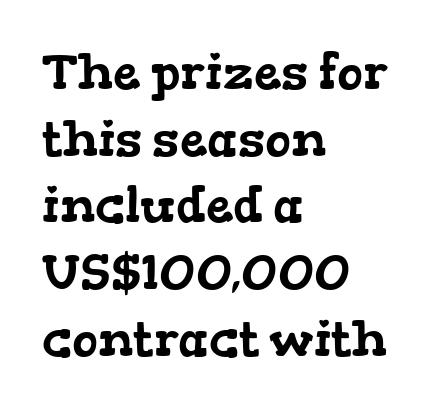
Q: Is the typeface a serif or a sans-serif typeface? A: Serif.
Q: Is the text underlined? A: No.
Q: How is the paragraph aligned? A: Left-aligned.
Q: Is the spacing between letters normal or unusually wide? A: Normal.
Q: Is the spacing between lines tight, normal or loose? A: Normal.
Q: Width (condensed, normal, or wide)? A: Wide.
Q: Stroke contrast? A: Low.
Q: x-height? A: Medium.
Q: Monospaced? A: No.
